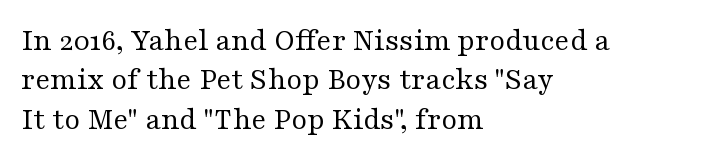
This rendering employs a face with finishing strokes, i.e., a serif. Here the designer chose a conventional face with non-uniform glyph widths. Each stroke keeps to a modest, everyday thickness or less. No italicization has been applied; the sample stays upright. Casual observation: everything's shoved over to the left.
